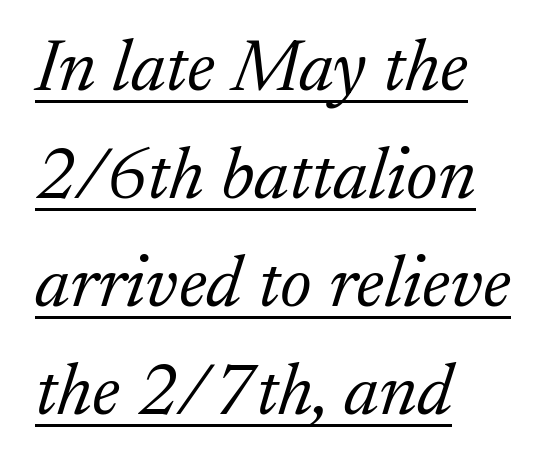
The image shows 74 px light serif type, italic (leaning right); set left-aligned, normal line spacing (1.46x), normal letter spacing, underlined; low stroke contrast and a medium x-height.
